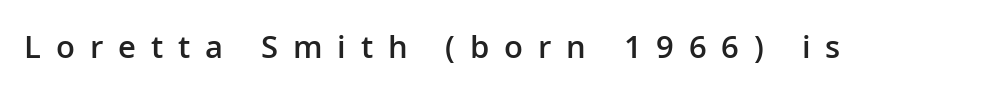
Q: Is the text bold? A: Semi-bold.
Q: Is the text italic (slanted)? A: No, it is upright.
Q: Is the typeface a serif or a sans-serif typeface? A: Sans-serif.
Q: Is the text underlined? A: No.
Q: Is the spacing between letters normal or unusually wide? A: Unusually wide.
Q: Width (condensed, normal, or wide)? A: Normal.
Q: Stroke contrast? A: Low.
Q: x-height? A: Medium.
Q: Monospaced? A: No.
